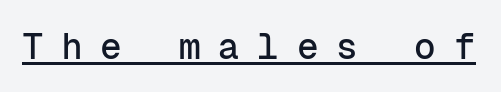
{"serif": "no", "italic": "no", "width": "normal", "stroke_contrast": "low", "x_height": "medium", "monospaced": "yes", "underline": "yes", "letter_spacing": "wide", "letter_spacing_em": 0.49, "glyph_px": 36}
